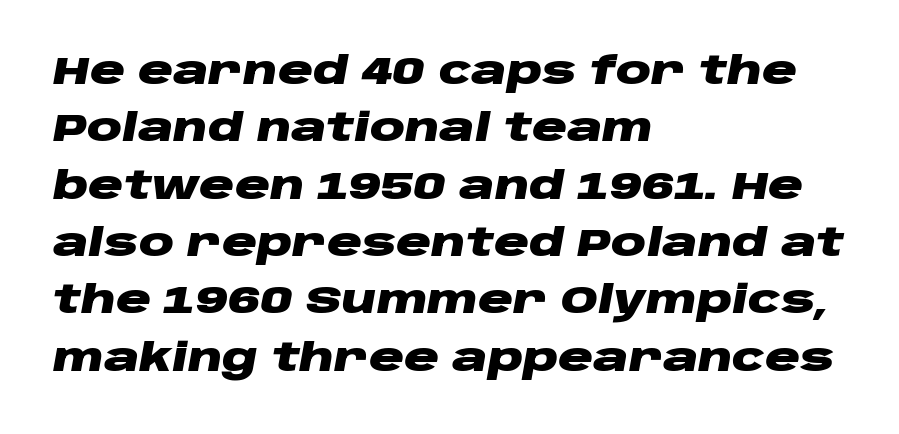
Q: Is the text bold? A: Yes.
Q: Is the text italic (slanted)? A: Yes, it leans right by about 10 degrees.
Q: Is the text underlined? A: No.
Q: How is the paragraph aligned? A: Left-aligned.
Q: Is the spacing between letters normal or unusually wide? A: Normal.
Q: Is the spacing between lines tight, normal or loose? A: Normal.
Q: Width (condensed, normal, or wide)? A: Wide.
Q: Stroke contrast? A: Low.
Q: x-height? A: Large.
Q: Monospaced? A: No.
